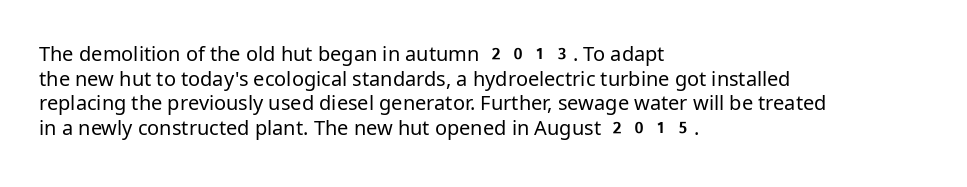
Q: Is the text bold? A: No.
Q: Is the text italic (slanted)? A: No, it is upright.
Q: Is the text underlined? A: No.
Q: How is the paragraph aligned? A: Left-aligned.
Q: Is the spacing between letters normal or unusually wide? A: Normal.
